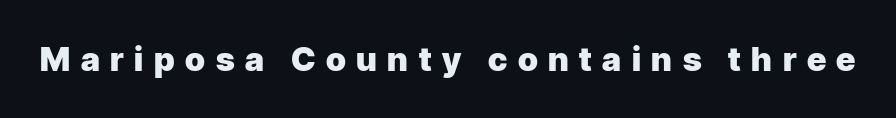
Q: Is the text bold? A: Yes.
Q: Is the text italic (slanted)? A: No, it is upright.
Q: Is the typeface a serif or a sans-serif typeface? A: Sans-serif.
Q: Is the text underlined? A: No.
Q: Is the spacing between letters normal or unusually wide? A: Unusually wide.
Q: Width (condensed, normal, or wide)? A: Normal.
Q: Stroke contrast? A: Low.
Q: x-height? A: Medium.
Q: Monospaced? A: No.
